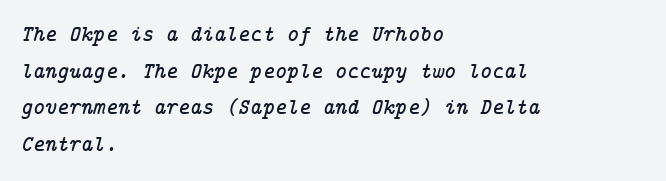
Q: Is the text italic (slanted)? A: Yes, it leans right by about 14 degrees.
Q: Is the text underlined? A: No.
Q: How is the paragraph aligned? A: Left-aligned.
Q: Is the spacing between letters normal or unusually wide? A: Normal.
Q: Is the spacing between lines tight, normal or loose? A: Normal.
